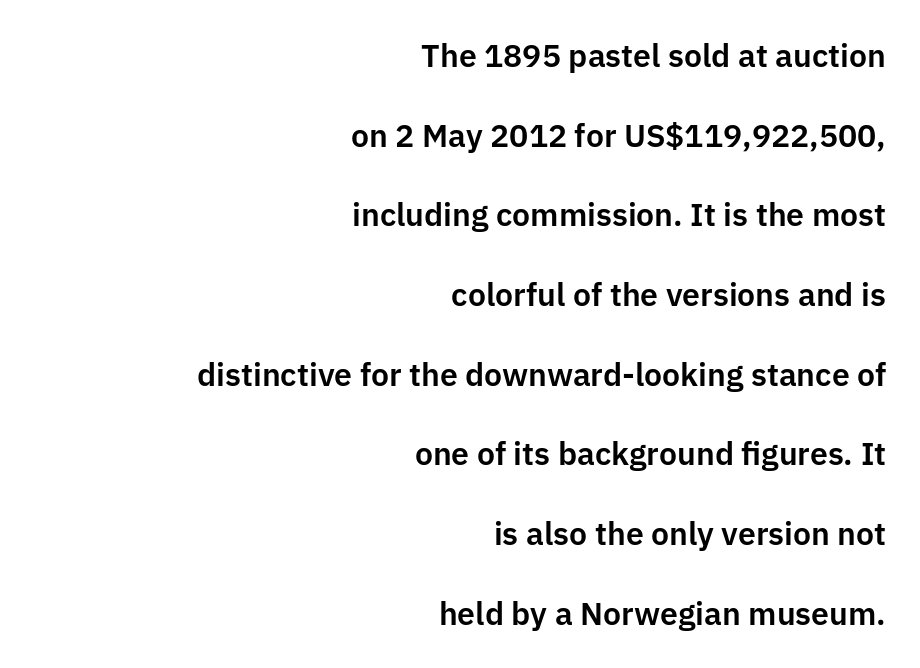
The image shows 32 px sans-serif type, upright; set right-aligned, loose line spacing (2.49x), normal letter spacing, not underlined; low stroke contrast and a medium x-height.
